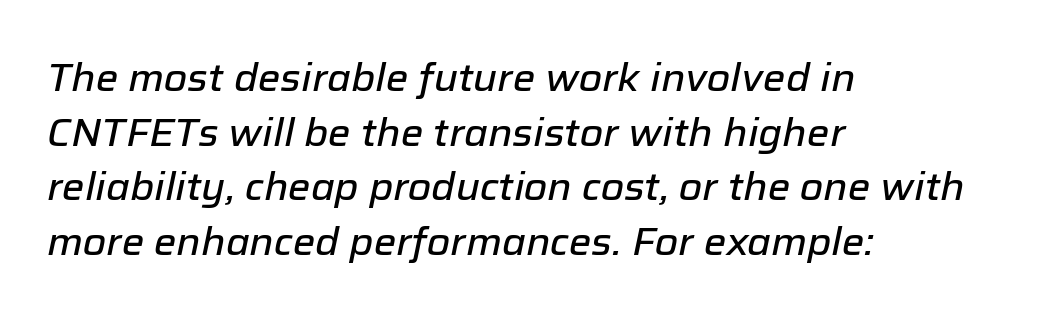
The image shows 38 px text type, italic (leaning right); set left-aligned, normal line spacing (1.44x), normal letter spacing, not underlined; low stroke contrast and a medium x-height.
